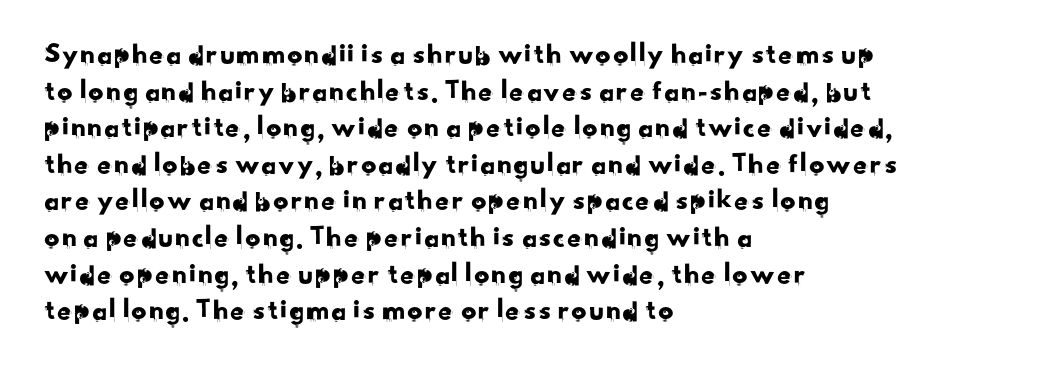
Is this a fixed-width face? No — the glyphs have proportional, varying widths. Is the letter spacing exaggerated? No — it looks like the ordinary default. Underline: absent. Casual observation: everything's shoved over to the left. Regarding serifs, this sample does without them.
